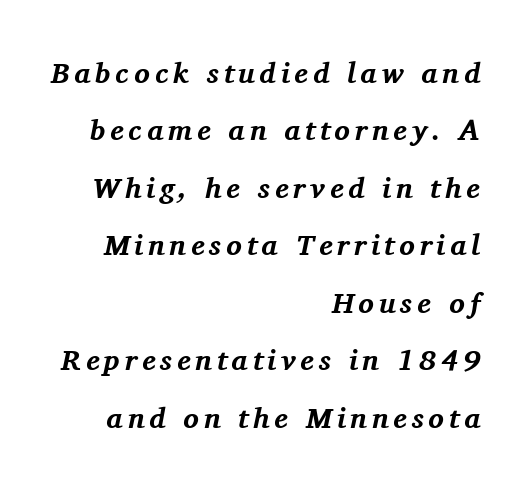
A full-strength bold gives these letters their thick strokes. Little horizontal feet cap the strokes, marking this as serif type. What's the leading like? Stretched, with rows far apart. This sample has the flowing, uneven cadence of proportional lettering. The space directly below the letters is spotless. In CSS terms this would be text-align: right.
